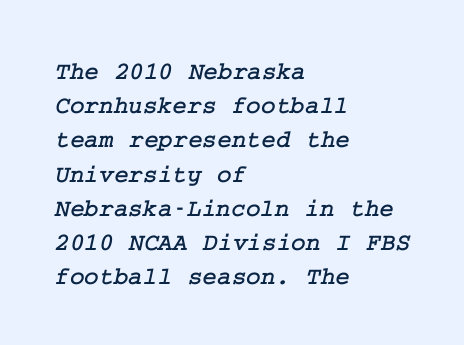
Q: Is the text underlined? A: No.
Q: How is the paragraph aligned? A: Left-aligned.
Q: Is the spacing between letters normal or unusually wide? A: Normal.
Q: Is the spacing between lines tight, normal or loose? A: Normal.
